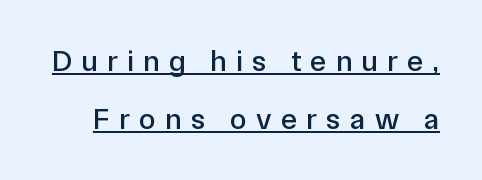
Q: Is the text italic (slanted)? A: No, it is upright.
Q: Is the typeface a serif or a sans-serif typeface? A: Sans-serif.
Q: Is the text underlined? A: Yes.
Q: Is the spacing between letters normal or unusually wide? A: Unusually wide.
Q: Is the spacing between lines tight, normal or loose? A: Loose.
Q: Width (condensed, normal, or wide)? A: Normal.
Q: Stroke contrast? A: Low.
Q: x-height? A: Medium.
Q: Monospaced? A: No.
